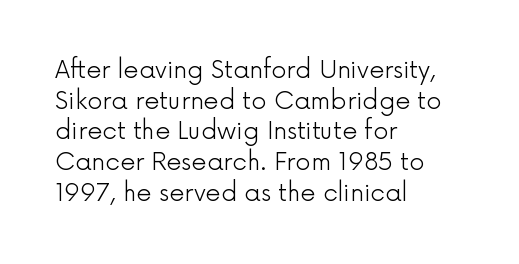
Is the type heavy? It reads as light-to-regular instead. Leftover space on each line is placed entirely after the last word. Characters follow at the spacing the type designer built in. The passage shown stacks its lines at a standard gap.
